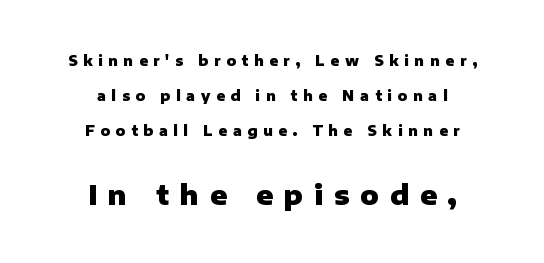
{"italic": "no", "bold": "yes", "underline": "no", "align": "center", "line_spacing": "loose", "line_spacing_ratio": 2.49, "letter_spacing": "wide", "letter_spacing_em": 0.41, "larger_block": "second", "size_ratio": 1.93, "glyph_px": 27}
